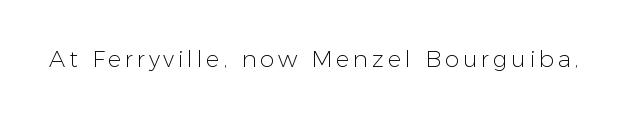
Q: Is the text bold? A: No.
Q: Is the text italic (slanted)? A: No, it is upright.
Q: Is the text underlined? A: No.
